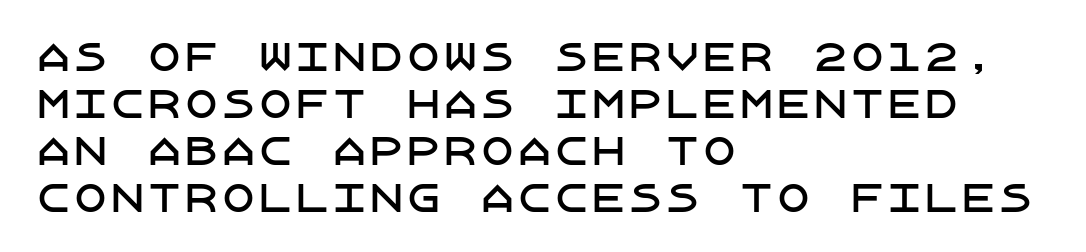
{"serif": "no", "italic": "no", "width": "normal", "stroke_contrast": "low", "x_height": "large", "underline": "no", "align": "left", "line_spacing": "normal", "line_spacing_ratio": 1.27, "letter_spacing": "normal", "letter_spacing_em": 0.0, "glyph_px": 37}
